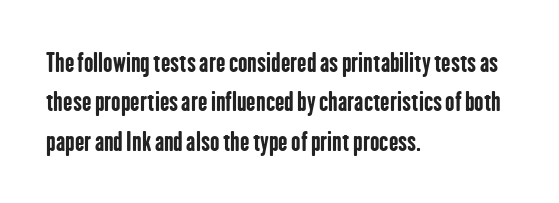
The image shows 25 px bold type, upright; set left-aligned, normal line spacing (1.58x), normal letter spacing, not underlined.
